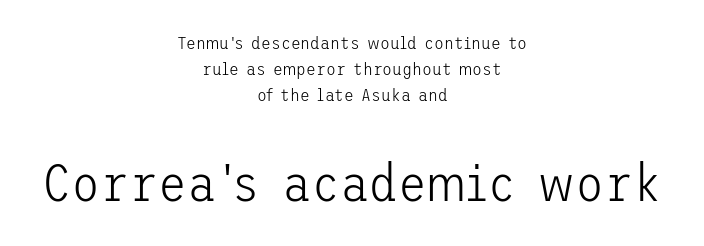
{"serif": "no", "italic": "no", "bold": "no", "weight": "light", "width": "normal", "stroke_contrast": "low", "x_height": "medium", "underline": "no", "align": "center", "line_spacing": "normal", "line_spacing_ratio": 1.44, "letter_spacing": "normal", "letter_spacing_em": 0.0, "larger_block": "second", "size_ratio": 2.94, "glyph_px": 53}
